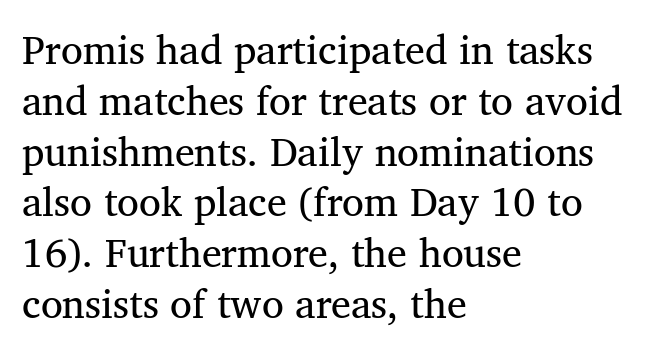
The image shows 40 px serif type; set left-aligned, normal line spacing (1.27x), normal letter spacing, not underlined; medium stroke contrast and a medium x-height.
